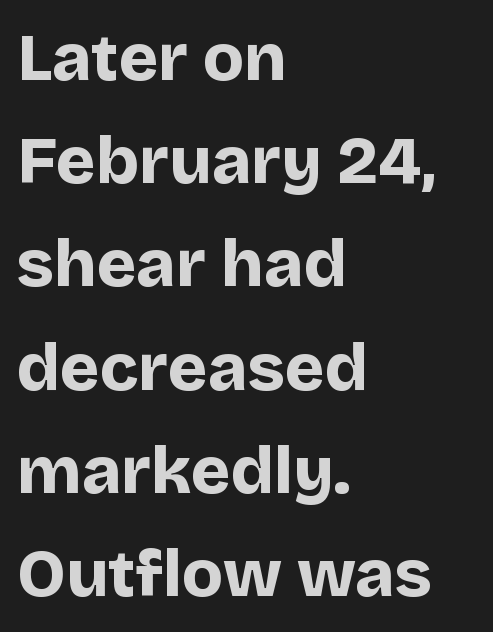
The image shows 67 px bold sans-serif type, upright; set left-aligned, normal line spacing (1.54x), normal letter spacing, not underlined; low stroke contrast and a large x-height.
